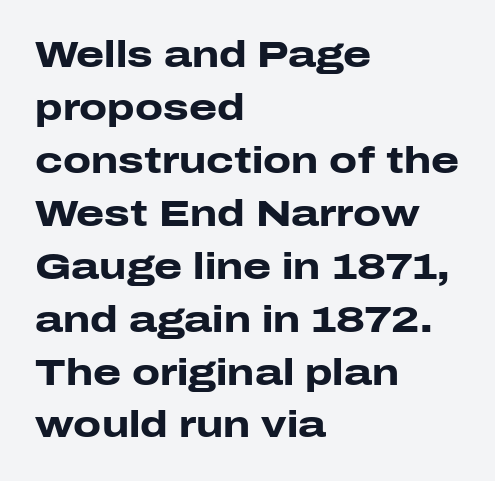
{"serif": "no", "italic": "no", "bold": "yes", "weight": "heavy", "width": "wide", "stroke_contrast": "low", "x_height": "medium", "monospaced": "no", "underline": "no", "align": "left", "line_spacing": "normal", "line_spacing_ratio": 1.47, "letter_spacing": "normal", "letter_spacing_em": 0.0, "glyph_px": 36}
